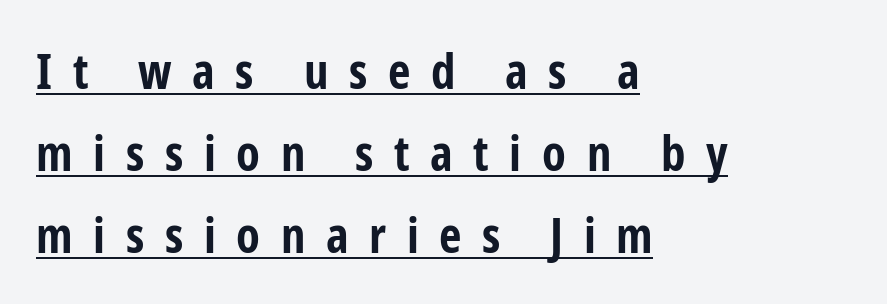
{"serif": "no", "italic": "no", "bold": "yes", "weight": "bold", "width": "condensed", "stroke_contrast": "low", "x_height": "medium", "monospaced": "no", "underline": "yes", "align": "left", "line_spacing": "normal", "line_spacing_ratio": 1.67, "letter_spacing": "wide", "letter_spacing_em": 0.42, "glyph_px": 49}
